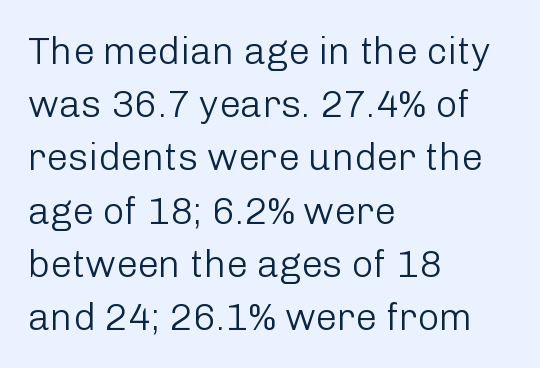
If you measured baseline to baseline, you'd find a middling distance. Is the block centered? No — it sits flush against the left margin. This rendering employs a face without finishing strokes, i.e., a sans-serif. The tracking reads as untouched default to a designer's eye. Has an underline been added? It has not. The rendering uses natural spacing where letterforms have individual widths.
